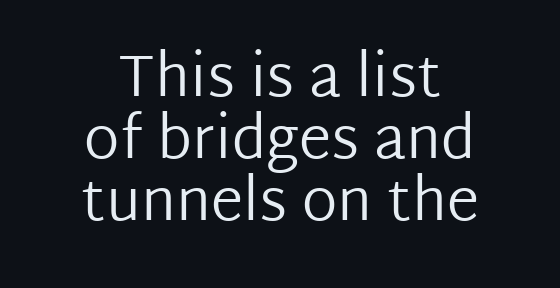
The image shows 59 px regular-weight sans-serif type, upright; set centered, tight line spacing (1.05x), normal letter spacing, not underlined; low stroke contrast and a medium x-height.
